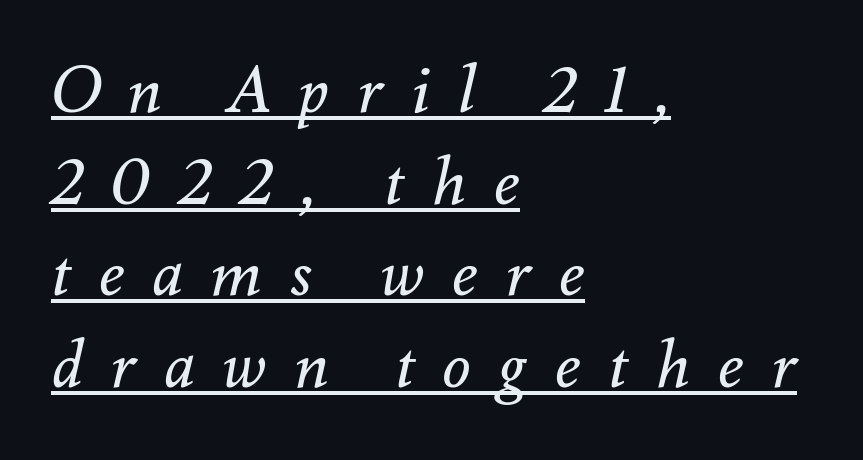
Q: Is the text bold? A: No.
Q: Is the text italic (slanted)? A: Yes, it leans right by about 12 degrees.
Q: Is the text underlined? A: Yes.
Q: How is the paragraph aligned? A: Left-aligned.
Q: Is the spacing between letters normal or unusually wide? A: Unusually wide.
Q: Is the spacing between lines tight, normal or loose? A: Normal.
Q: Width (condensed, normal, or wide)? A: Normal.
Q: Stroke contrast? A: Medium.
Q: x-height? A: Small.
Q: Monospaced? A: No.
